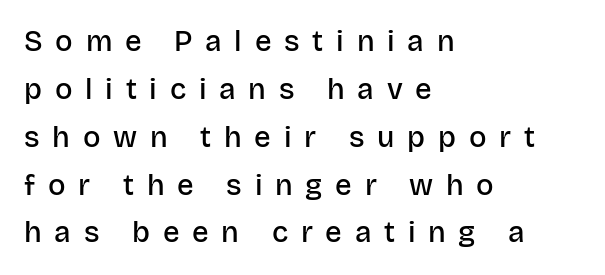
The image shows 29 px semibold sans-serif type, upright; set left-aligned, normal line spacing (1.65x), unusually wide letter spacing (+0.44 em), not underlined; low stroke contrast and a large x-height.
